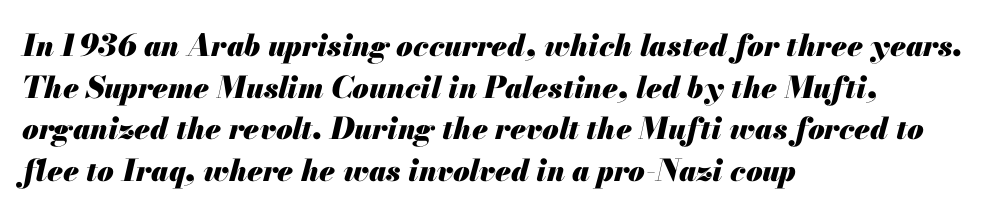
The image shows 30 px heavy type, italic (leaning right); set left-aligned, normal line spacing (1.39x), normal letter spacing, not underlined; medium stroke contrast and a small x-height.
